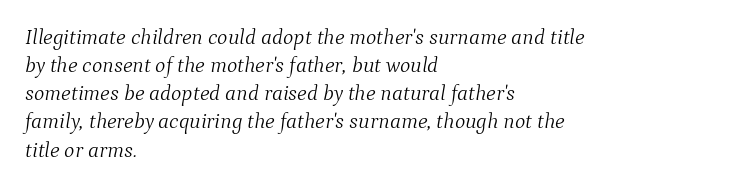
The zone under the glyphs is completely vacant. These glyphs show unthickened strokes, regular width or finer. Is the type slanted? Yes — the strokes lean at a clear angle. Regular leading.
